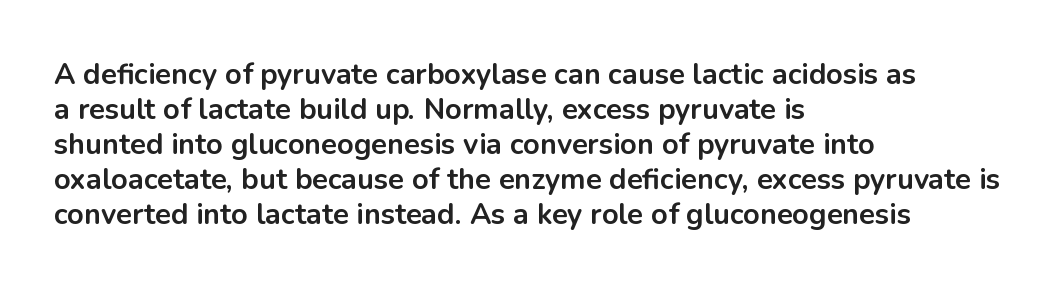
The image shows 29 px bold sans-serif type, upright; set left-aligned, line spacing 1.21x, normal letter spacing, not underlined; low stroke contrast and a medium x-height.
